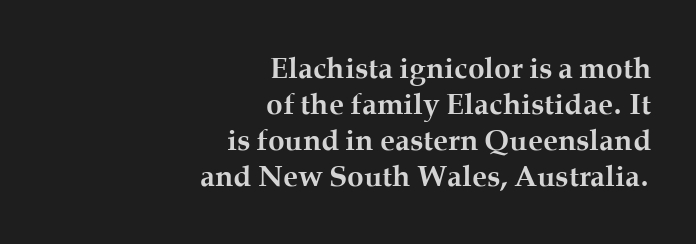
{"serif": "yes", "italic": "no", "bold": "yes", "weight": "semibold", "width": "normal", "stroke_contrast": "medium", "x_height": "medium", "monospaced": "no", "underline": "no", "align": "right", "line_spacing_ratio": 1.2, "letter_spacing": "normal", "letter_spacing_em": 0.0, "glyph_px": 30}
